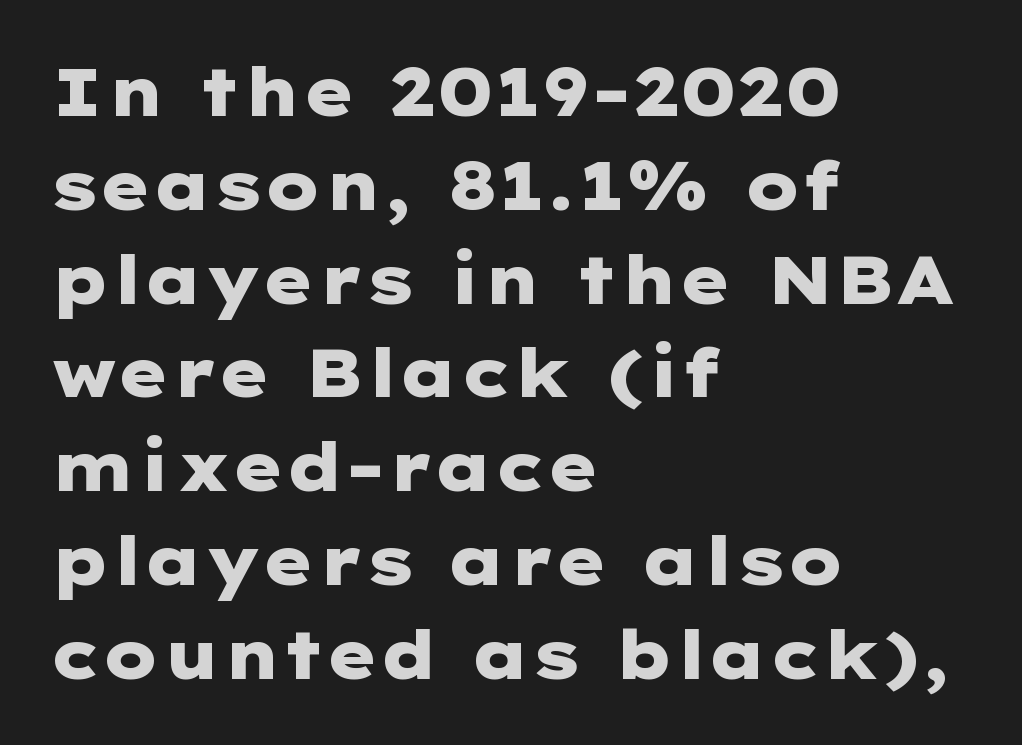
{"serif": "no", "italic": "no", "bold": "yes", "weight": "heavy", "width": "wide", "stroke_contrast": "low", "x_height": "medium", "underline": "no", "align": "left", "line_spacing": "normal", "line_spacing_ratio": 1.4, "letter_spacing": "normal", "letter_spacing_em": 0.0, "glyph_px": 67}
